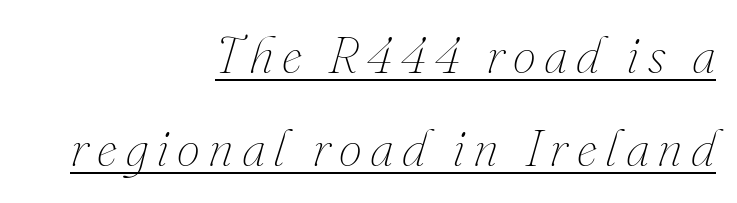
Q: Is the text bold? A: No.
Q: Is the text italic (slanted)? A: Yes, it leans right by about 16 degrees.
Q: Is the text underlined? A: Yes.
Q: How is the paragraph aligned? A: Right-aligned.
Q: Width (condensed, normal, or wide)? A: Normal.
Q: Stroke contrast? A: Medium.
Q: x-height? A: Small.
Q: Monospaced? A: No.
